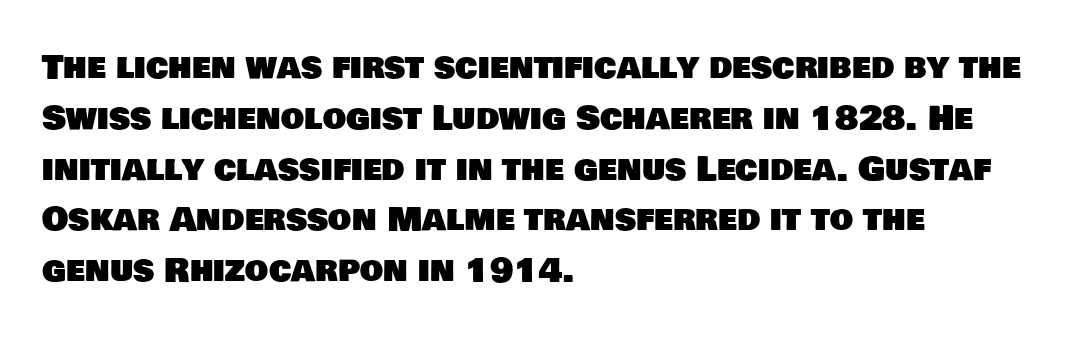
The image shows 33 px sans-serif type; set left-aligned, normal line spacing (1.54x), normal letter spacing, not underlined; low stroke contrast and a large x-height.
